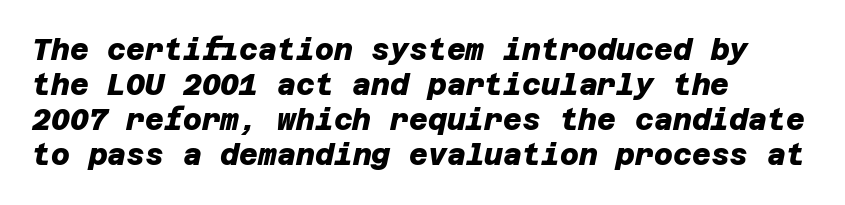
{"serif": "no", "bold": "yes", "weight": "heavy", "width": "normal", "stroke_contrast": "low", "x_height": "large", "underline": "no", "align": "left", "line_spacing_ratio": 1.21, "letter_spacing": "normal", "letter_spacing_em": 0.0, "glyph_px": 29}
